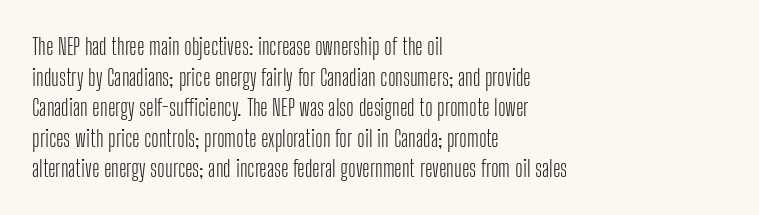
The image shows 23 px text type, upright; set left-aligned, normal line spacing (1.33x), normal letter spacing, not underlined.
